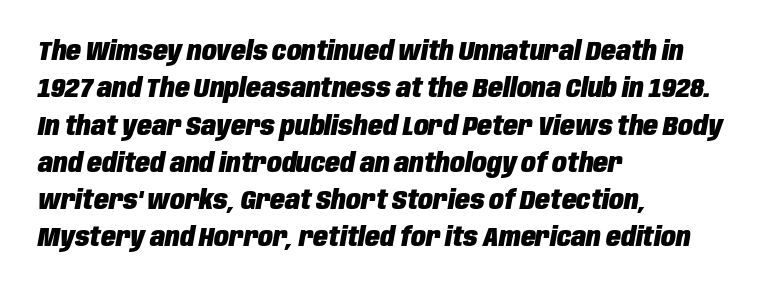
{"italic": "yes", "lean": "right", "slant_degrees": 10, "bold": "yes", "underline": "no", "align": "left", "line_spacing": "normal", "line_spacing_ratio": 1.38, "letter_spacing": "normal", "letter_spacing_em": 0.0, "glyph_px": 27}
